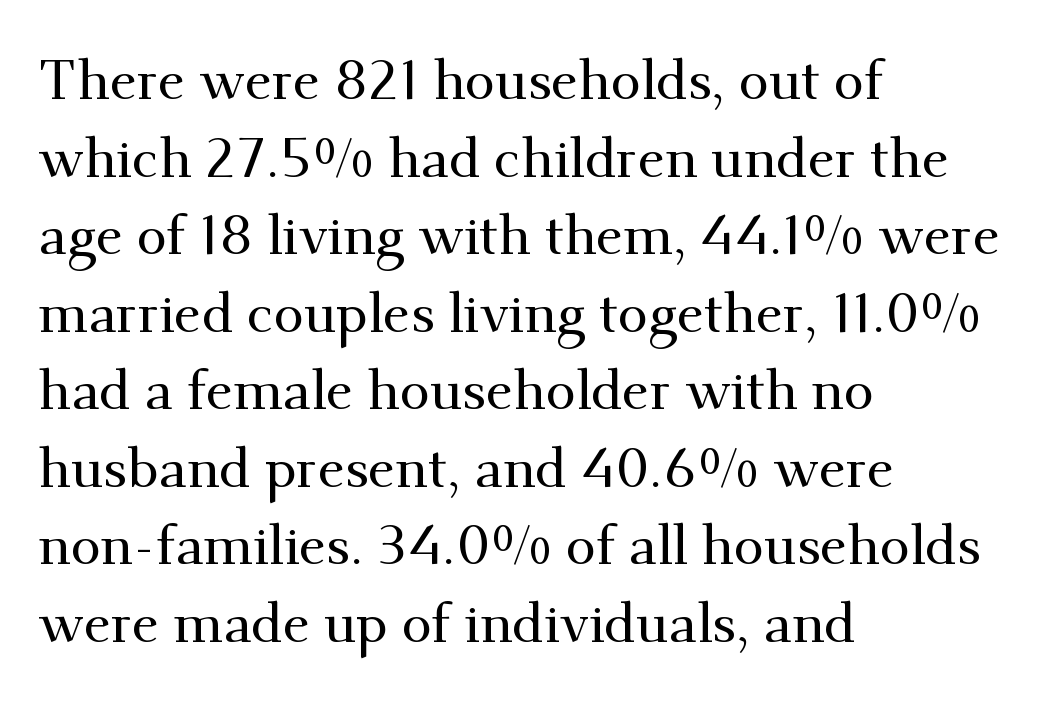
Looks like regular typesetting: each glyph gets only the width it needs. Which margin do the lines hug? The left one — the right edge is uneven. The lettering stays uniformly vertical, giving the passage a roman look. The block of text has a typical density, with ordinary space between rows. Look at the tracking — it's just the regular setting, nothing added.
